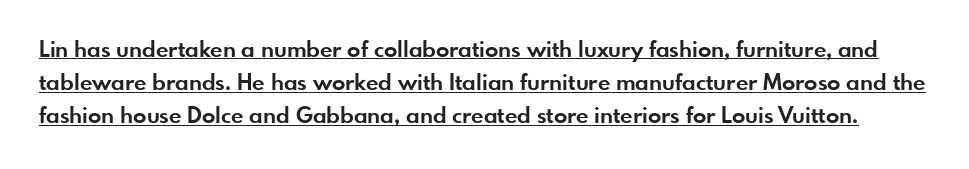
The image shows 22 px bold type, upright; set normal line spacing (1.51x), normal letter spacing, underlined.
